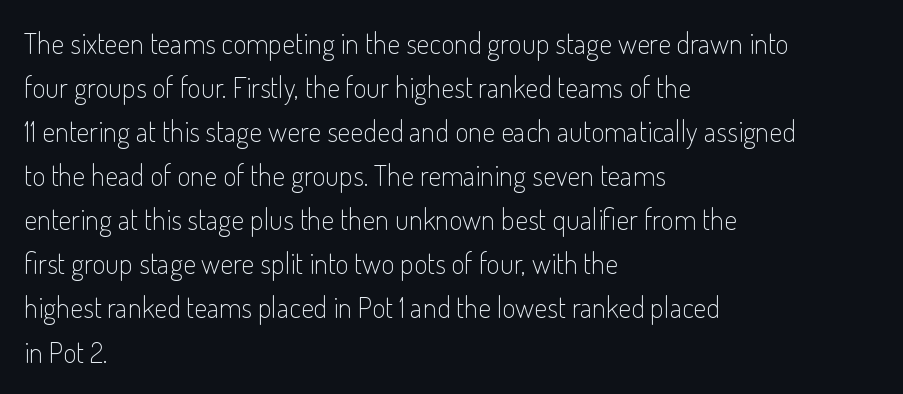
The image shows 29 px light, condensed sans-serif type, upright; set left-aligned, normal line spacing (1.52x), normal letter spacing, not underlined; low stroke contrast and a small x-height.
